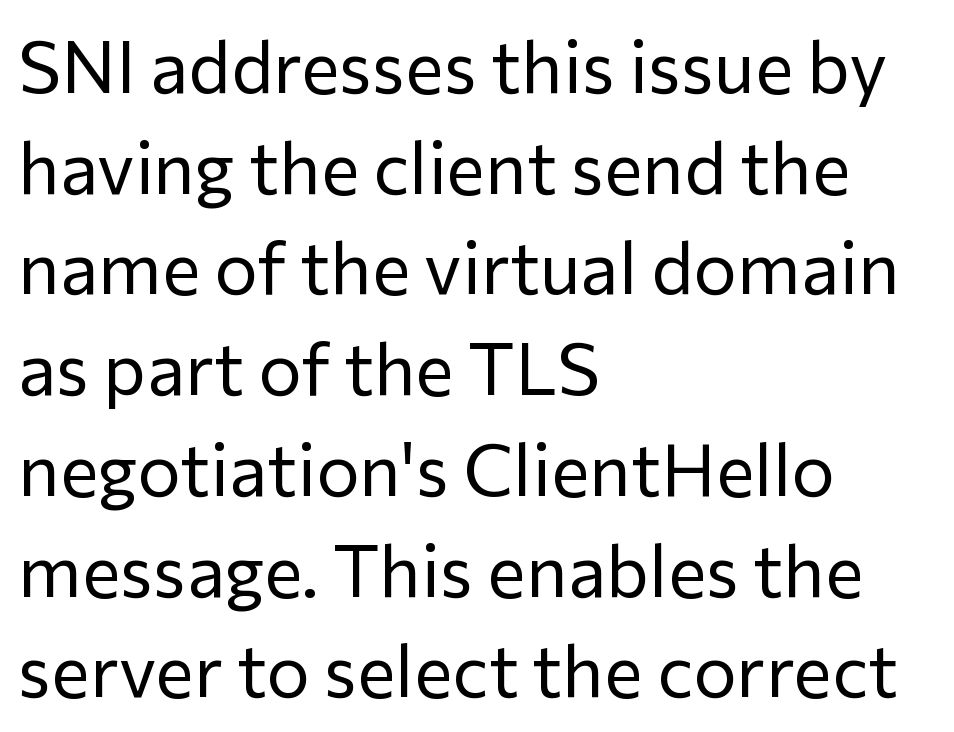
{"serif": "no", "italic": "no", "bold": "no", "weight": "regular", "width": "normal", "stroke_contrast": "low", "x_height": "medium", "monospaced": "no", "underline": "no", "align": "left", "line_spacing": "normal", "line_spacing_ratio": 1.38, "letter_spacing": "normal", "letter_spacing_em": 0.0, "glyph_px": 73}
